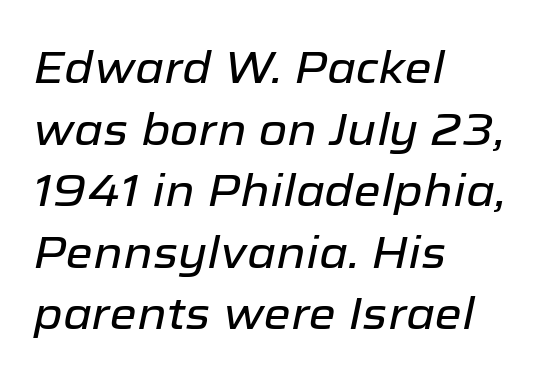
The image shows 44 px text type, italic (leaning right); set left-aligned, normal line spacing (1.4x), normal letter spacing, not underlined; low stroke contrast and a medium x-height.
